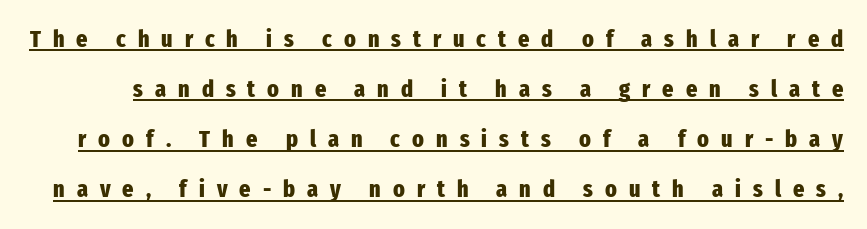
The image shows 24 px bold type, upright; set loose line spacing (2.09x), unusually wide letter spacing (+0.5 em), underlined.
